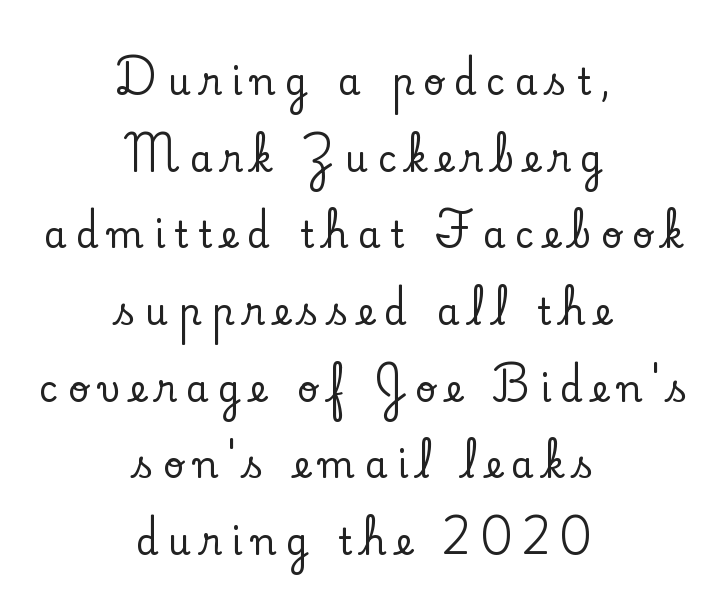
Q: Is the text italic (slanted)? A: No, it is upright.
Q: Is the typeface a serif or a sans-serif typeface? A: Serif.
Q: Is the text underlined? A: No.
Q: How is the paragraph aligned? A: Centered.
Q: Is the spacing between letters normal or unusually wide? A: Unusually wide.
Q: Is the spacing between lines tight, normal or loose? A: Loose.
Q: Width (condensed, normal, or wide)? A: Normal.
Q: Stroke contrast? A: Low.
Q: x-height? A: Small.
Q: Monospaced? A: No.
